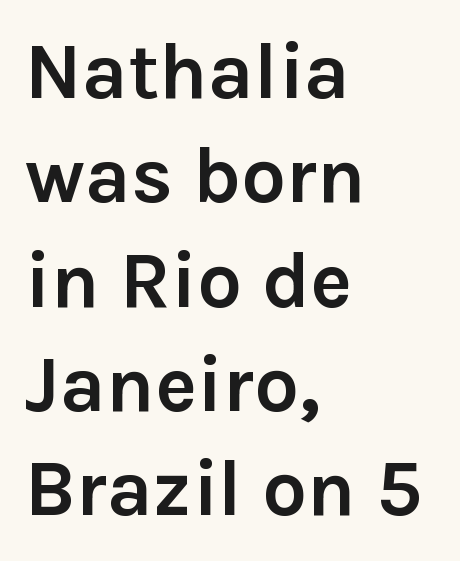
Spacing verdict: proportional, widths tailored to each character. The passage shown has conventional tracking throughout. Italic: no, the glyphs are upright roman. This is sans-serif lettering, the kind often seen on screens and signage.
